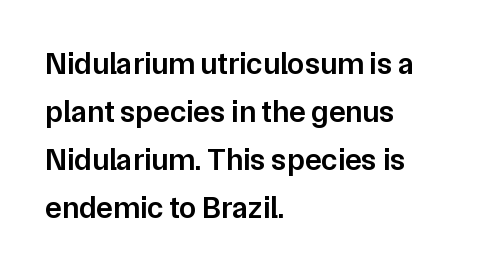
The image shows 31 px semibold sans-serif type, upright; set left-aligned, normal line spacing (1.55x), normal letter spacing, not underlined; low stroke contrast and a medium x-height.
